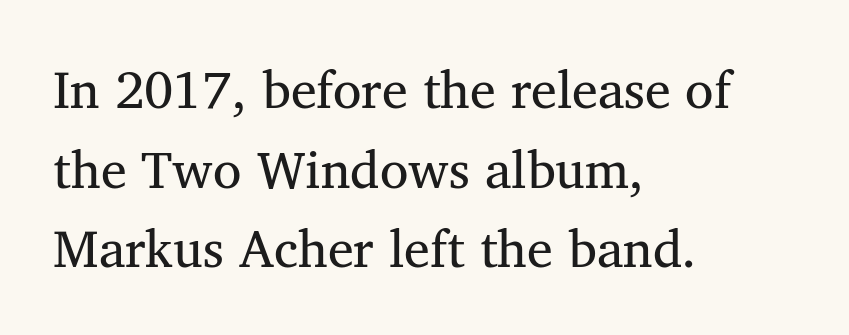
{"serif": "yes", "italic": "no", "bold": "no", "weight": "regular", "width": "normal", "stroke_contrast": "medium", "x_height": "medium", "monospaced": "no", "underline": "no", "align": "left", "line_spacing": "normal", "line_spacing_ratio": 1.53, "letter_spacing": "normal", "letter_spacing_em": 0.0, "glyph_px": 52}
